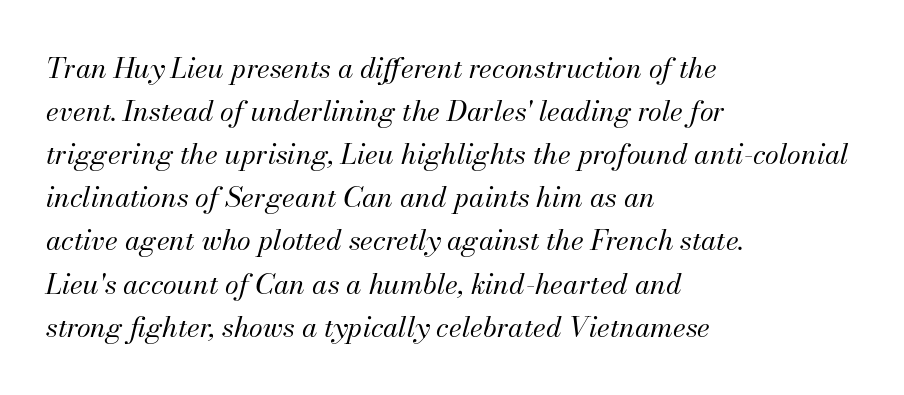
The image shows 28 px regular-weight type, italic (leaning right); set left-aligned, normal line spacing (1.54x), normal letter spacing, not underlined; medium stroke contrast and a small x-height.
